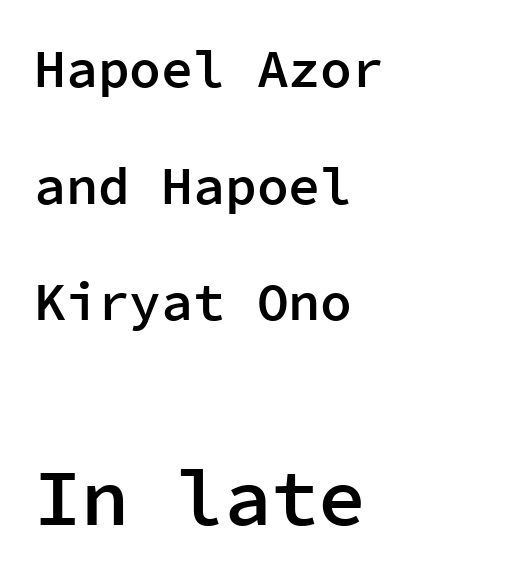
The image shows 79 px semibold sans-serif type, upright, monospaced; set left-aligned, loose line spacing (2.2x), normal letter spacing, not underlined; the second (bottom) block is 1.49x larger; low stroke contrast and a medium x-height.
